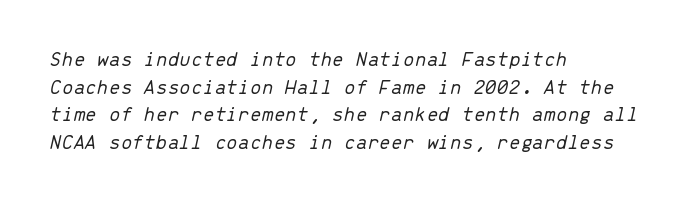
Q: Is the text bold? A: No.
Q: Is the text italic (slanted)? A: Yes, it leans right by about 13 degrees.
Q: Is the text underlined? A: No.
Q: How is the paragraph aligned? A: Left-aligned.
Q: Is the spacing between letters normal or unusually wide? A: Normal.
Q: Is the spacing between lines tight, normal or loose? A: Normal.
